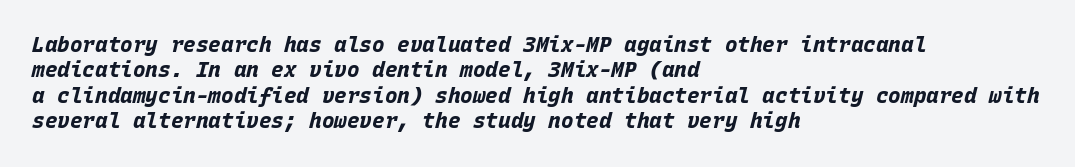
Q: Is the text bold? A: Yes.
Q: Is the text italic (slanted)? A: Yes, it leans right by about 15 degrees.
Q: Is the text underlined? A: No.
Q: How is the paragraph aligned? A: Left-aligned.
Q: Is the spacing between letters normal or unusually wide? A: Normal.
